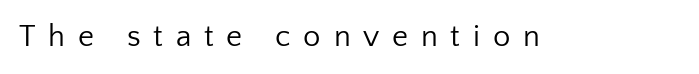
Q: Is the text bold? A: No.
Q: Is the text italic (slanted)? A: No, it is upright.
Q: Is the typeface a serif or a sans-serif typeface? A: Sans-serif.
Q: Is the text underlined? A: No.
Q: Is the spacing between letters normal or unusually wide? A: Unusually wide.
Q: Width (condensed, normal, or wide)? A: Normal.
Q: Stroke contrast? A: Low.
Q: x-height? A: Medium.
Q: Monospaced? A: No.
